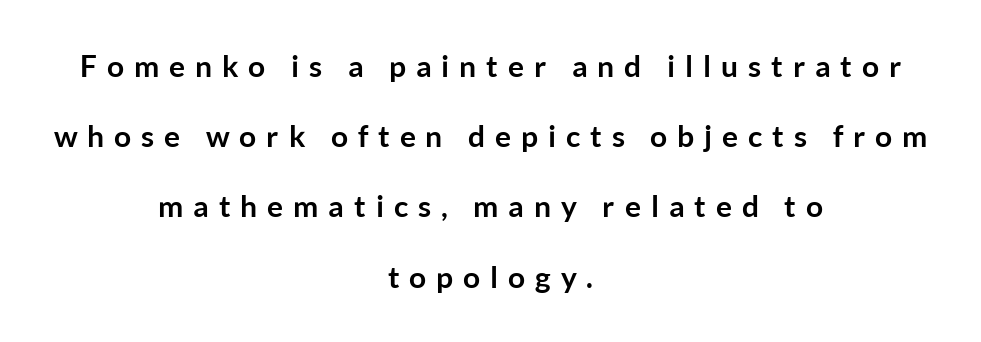
{"serif": "no", "italic": "no", "bold": "yes", "weight": "semibold", "width": "normal", "stroke_contrast": "low", "x_height": "medium", "monospaced": "no", "underline": "no", "align": "center", "line_spacing": "loose", "line_spacing_ratio": 2.34, "letter_spacing": "wide", "letter_spacing_em": 0.33, "glyph_px": 30}
